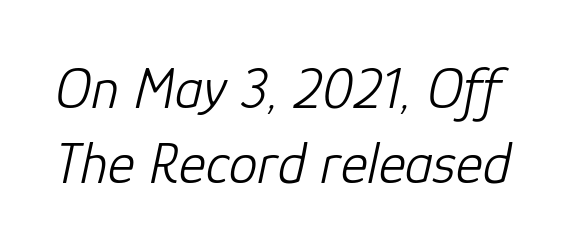
The image shows 58 px light type, italic (leaning right); set normal line spacing (1.3x), normal letter spacing, not underlined; low stroke contrast and a medium x-height.
